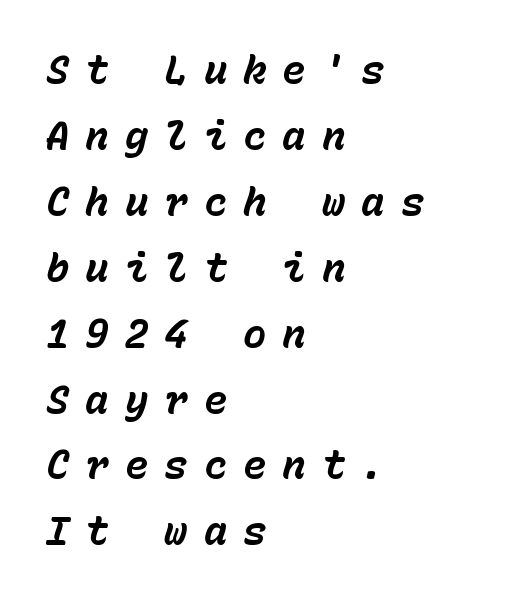
The image shows 39 px bold type, italic (leaning right), monospaced; set left-aligned, normal line spacing (1.69x), unusually wide letter spacing (+0.41 em), not underlined; low stroke contrast and a medium x-height.
